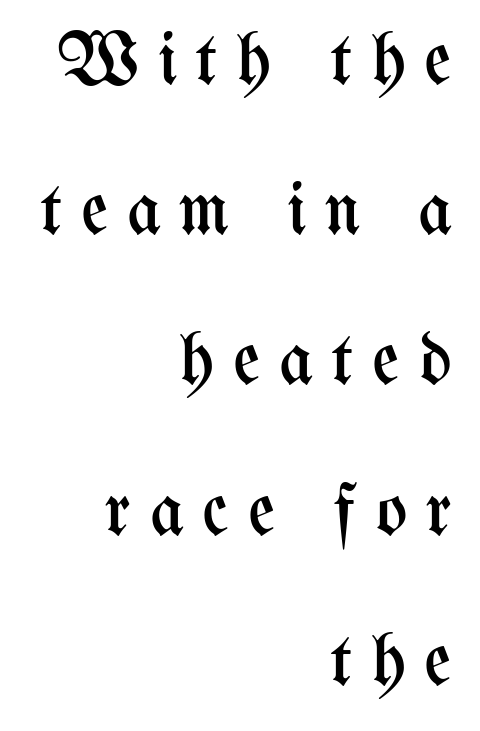
{"italic": "no", "bold": "no", "weight": "regular", "width": "condensed", "stroke_contrast": "medium", "x_height": "medium", "monospaced": "no", "underline": "no", "align": "right", "line_spacing": "loose", "line_spacing_ratio": 2.03, "letter_spacing": "wide", "letter_spacing_em": 0.25, "glyph_px": 74}
